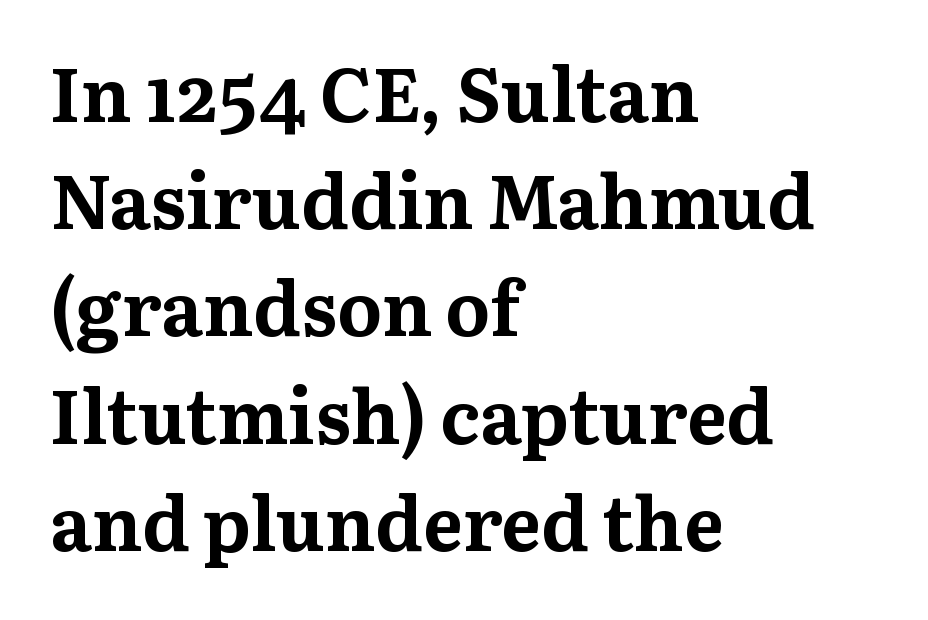
Q: Is the text bold? A: Yes.
Q: Is the text italic (slanted)? A: No, it is upright.
Q: Is the typeface a serif or a sans-serif typeface? A: Serif.
Q: Is the text underlined? A: No.
Q: How is the paragraph aligned? A: Left-aligned.
Q: Is the spacing between letters normal or unusually wide? A: Normal.
Q: Is the spacing between lines tight, normal or loose? A: Normal.
Q: Width (condensed, normal, or wide)? A: Normal.
Q: Stroke contrast? A: Medium.
Q: x-height? A: Medium.
Q: Monospaced? A: No.
